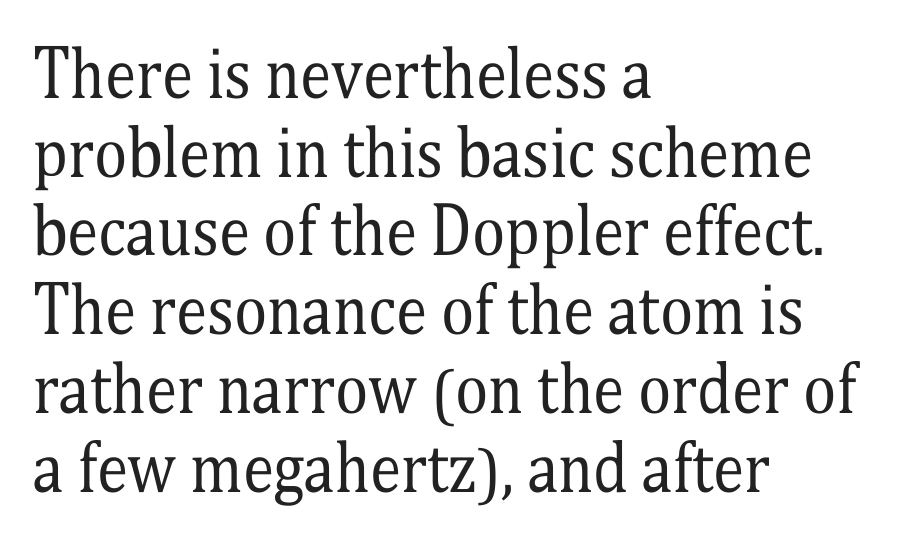
The vertical gap from one line to the next is medium. This reads as an unemphasized weight, regular at the heaviest. These lines stack with their left ends in a neat column. Character widths vary here, with narrow letters taking less room than wide ones. Tracking value appears to be zero — textbook default spacing. A clean baseline with only descenders dipping below it.
